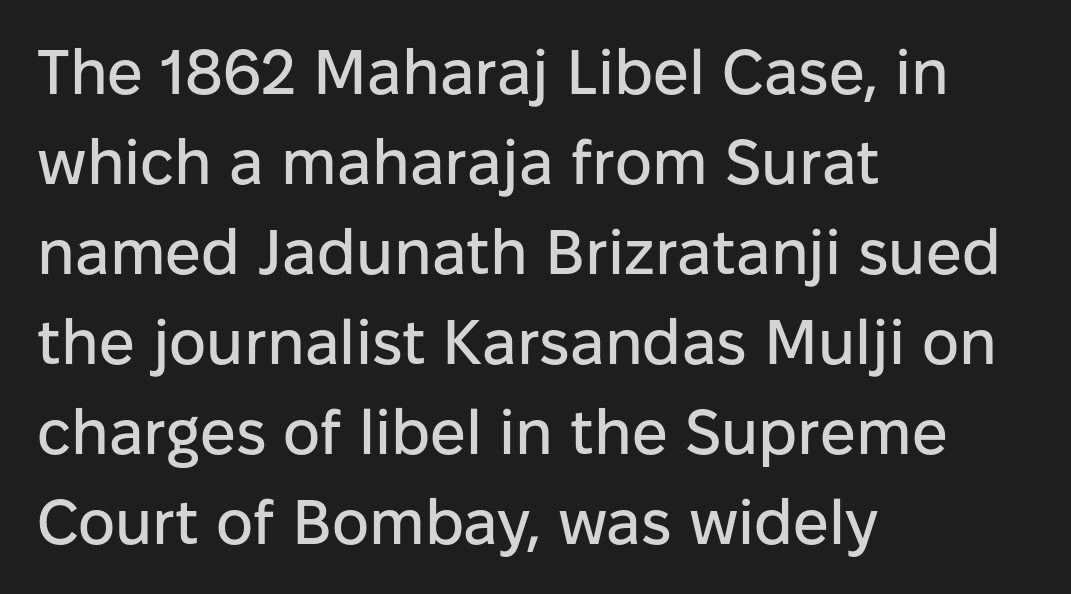
The image shows 63 px sans-serif type, upright; set left-aligned, normal line spacing (1.43x), normal letter spacing, not underlined; low stroke contrast and a medium x-height.
